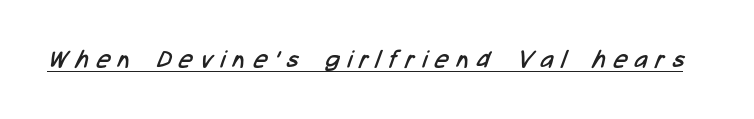
The tracking reads as deliberately expanded to a designer's eye. Ink coverage per letter is moderate at most. Decoration check: the copy is underlined.
